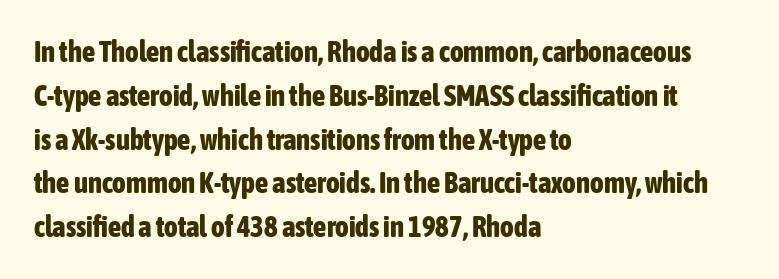
{"serif": "no", "italic": "no", "bold": "yes", "weight": "bold", "width": "condensed", "stroke_contrast": "low", "x_height": "medium", "monospaced": "no", "underline": "no", "align": "left", "line_spacing": "normal", "line_spacing_ratio": 1.51, "letter_spacing": "normal", "letter_spacing_em": 0.0, "glyph_px": 29}
